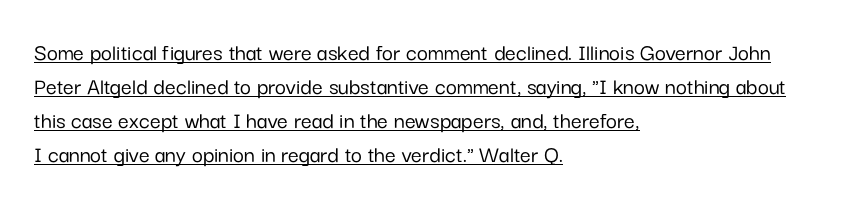
Q: Is the text italic (slanted)? A: No, it is upright.
Q: Is the text underlined? A: Yes.
Q: How is the paragraph aligned? A: Left-aligned.
Q: Is the spacing between letters normal or unusually wide? A: Normal.
Q: Is the spacing between lines tight, normal or loose? A: Normal.
